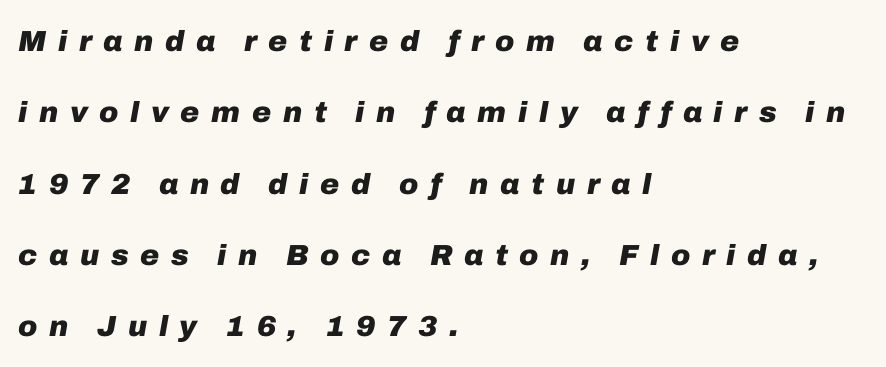
The image shows 29 px heavy type, italic (leaning right); set left-aligned, loose line spacing (2.46x), unusually wide letter spacing (+0.4 em), not underlined; low stroke contrast and a medium x-height.
